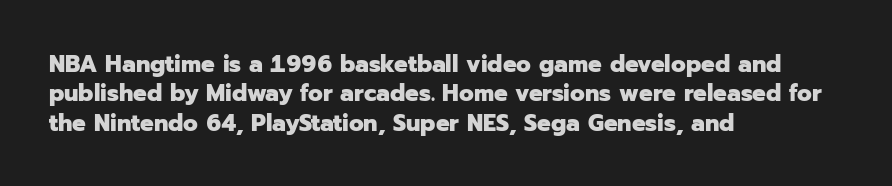
Check the space under the baseline: it is left empty. Words appear dense and cohesive because spacing is normal. Summary of weight: heavy, a full bold. Caption: multi-line text, flush left, ragged right.
